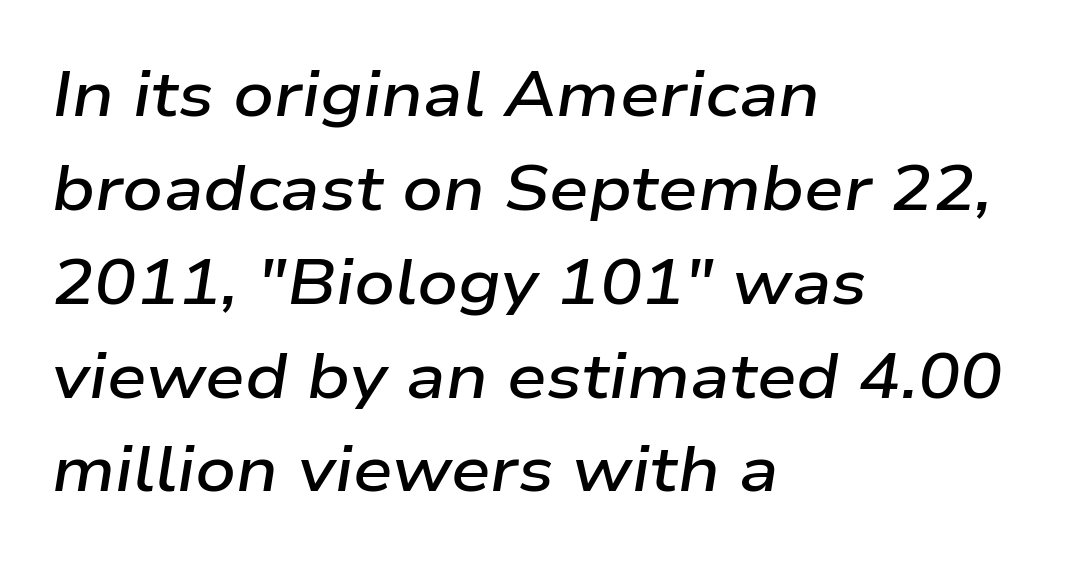
Q: Is the text bold? A: Semi-bold.
Q: Is the text italic (slanted)? A: Yes, it leans right by about 9 degrees.
Q: Is the text underlined? A: No.
Q: How is the paragraph aligned? A: Left-aligned.
Q: Is the spacing between letters normal or unusually wide? A: Normal.
Q: Is the spacing between lines tight, normal or loose? A: Normal.
Q: Width (condensed, normal, or wide)? A: Wide.
Q: Stroke contrast? A: Low.
Q: x-height? A: Medium.
Q: Monospaced? A: No.
